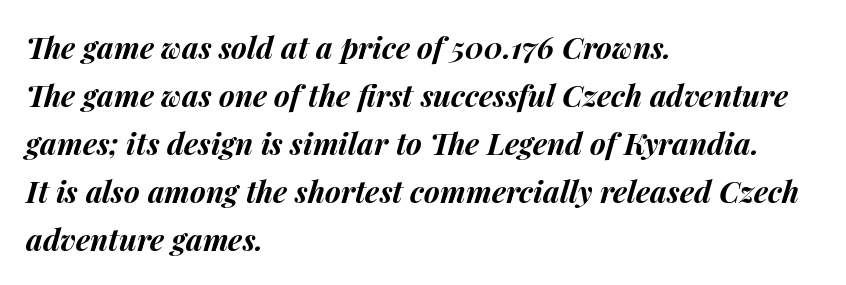
Q: Is the text bold? A: Yes.
Q: Is the text italic (slanted)? A: Yes, it leans right by about 14 degrees.
Q: Is the text underlined? A: No.
Q: How is the paragraph aligned? A: Left-aligned.
Q: Is the spacing between letters normal or unusually wide? A: Normal.
Q: Is the spacing between lines tight, normal or loose? A: Normal.
Q: Width (condensed, normal, or wide)? A: Normal.
Q: Stroke contrast? A: Medium.
Q: x-height? A: Medium.
Q: Monospaced? A: No.
